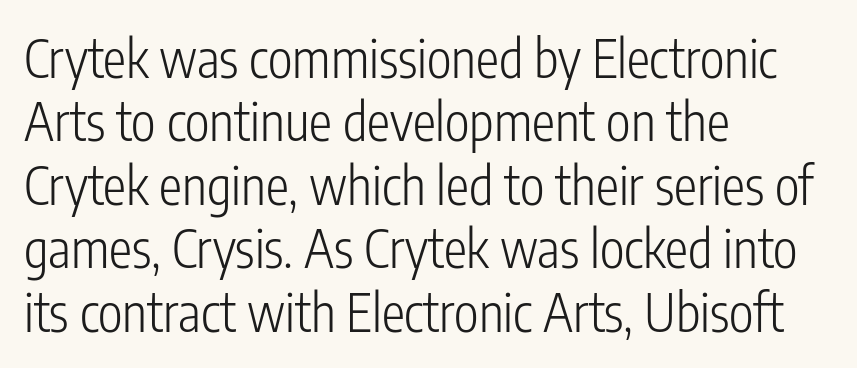
The image shows 52 px light, condensed sans-serif type, upright; set left-aligned, line spacing 1.22x, normal letter spacing, not underlined; low stroke contrast and a medium x-height.
